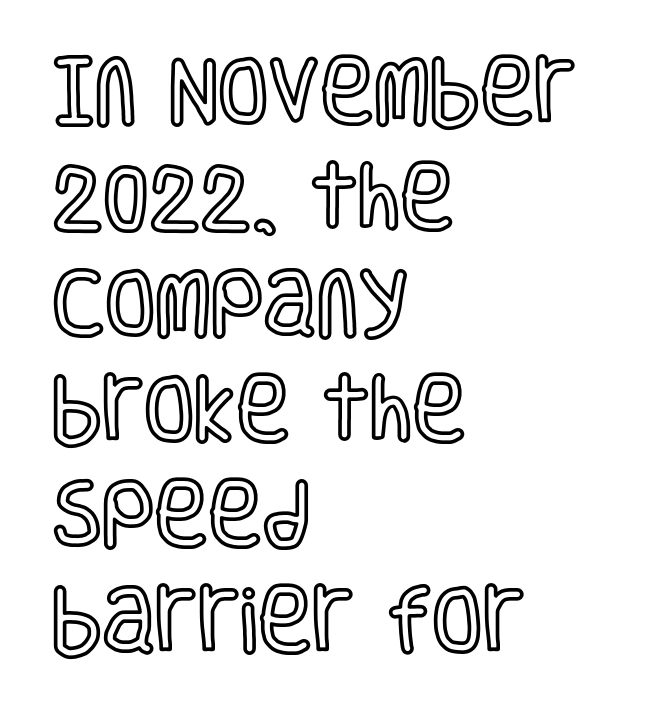
Check the space under the baseline: it is left empty. The face used here is proportionally spaced, like ordinary book or web type. This sample keeps an unexceptional amount of space between lines. You could call the tracking neutral — neither tight nor loose. Casual observation: everything's shoved over to the left.
